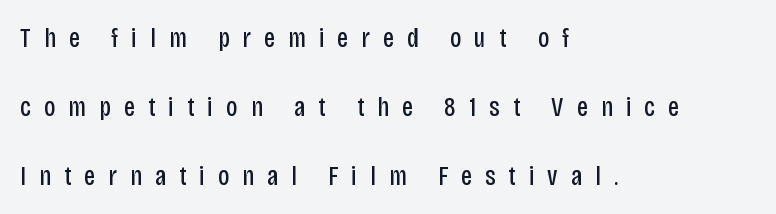
Words appear elongated and porous because spacing is wide. This is sans-serif lettering, the kind often seen on screens and signage. A typesetter would call this proportional, since set widths differ per character. The paragraph has a hard left edge and a soft right edge. The line-height multiplier appears high, well above default. Does the lettering tilt? It doesn't — this is upright.
